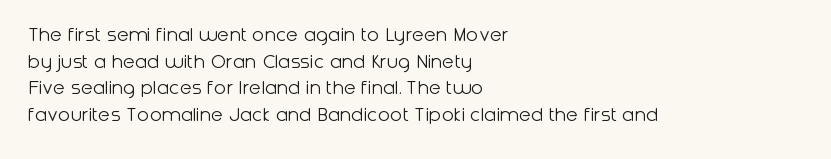
The image shows 22 px text type, upright; set left-aligned, line spacing 1.21x, normal letter spacing, not underlined.
